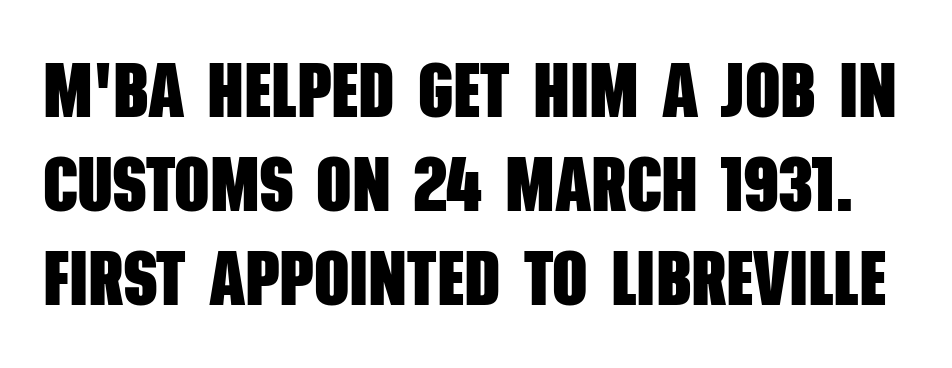
The image shows 77 px heavy, condensed sans-serif type; set line spacing 1.22x, normal letter spacing, not underlined; low stroke contrast and a large x-height.
